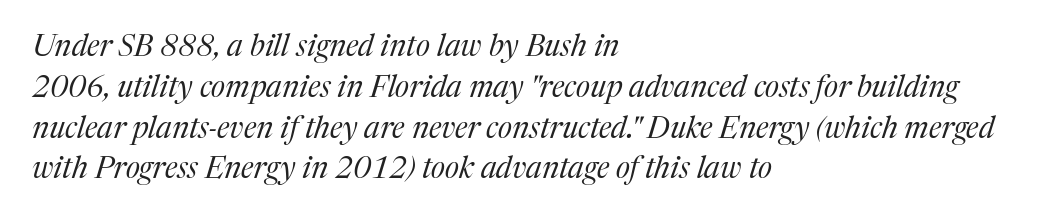
Q: Is the text bold? A: No.
Q: Is the text italic (slanted)? A: Yes, it leans right by about 17 degrees.
Q: Is the typeface a serif or a sans-serif typeface? A: Serif.
Q: Is the text underlined? A: No.
Q: How is the paragraph aligned? A: Left-aligned.
Q: Is the spacing between letters normal or unusually wide? A: Normal.
Q: Is the spacing between lines tight, normal or loose? A: Normal.
Q: Width (condensed, normal, or wide)? A: Normal.
Q: Stroke contrast? A: Medium.
Q: x-height? A: Medium.
Q: Monospaced? A: No.
